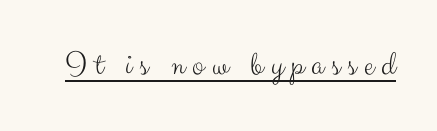
Q: Is the text bold? A: No.
Q: Is the text italic (slanted)? A: Yes.
Q: Is the typeface a serif or a sans-serif typeface? A: Sans-serif.
Q: Is the text underlined? A: Yes.
Q: Is the spacing between letters normal or unusually wide? A: Unusually wide.
Q: Width (condensed, normal, or wide)? A: Normal.
Q: Stroke contrast? A: Medium.
Q: x-height? A: Small.
Q: Monospaced? A: No.
